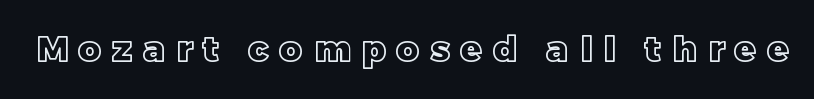
{"italic": "no", "width": "normal", "x_height": "large", "monospaced": "no", "underline": "no", "letter_spacing": "wide", "letter_spacing_em": 0.32, "glyph_px": 35}
